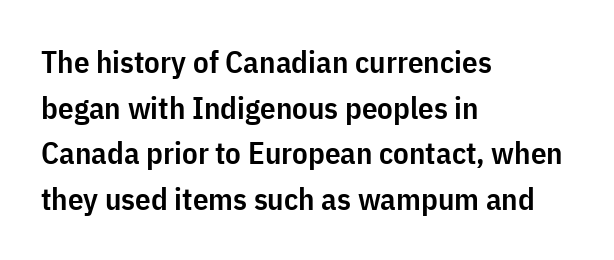
The image shows 31 px semibold, condensed sans-serif type, upright; set left-aligned, normal line spacing (1.47x), normal letter spacing, not underlined; low stroke contrast and a medium x-height.
